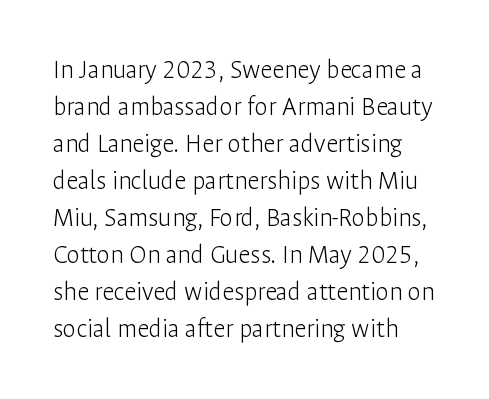
Students, observe: this is what conventionally led text looks like. Rule under the text: the space is simply empty. The letterforms sit shoulder to shoulder at normal distance. The letters look calm and open, with moderate or lighter stems. The lettering holds an erect, upright posture throughout.
